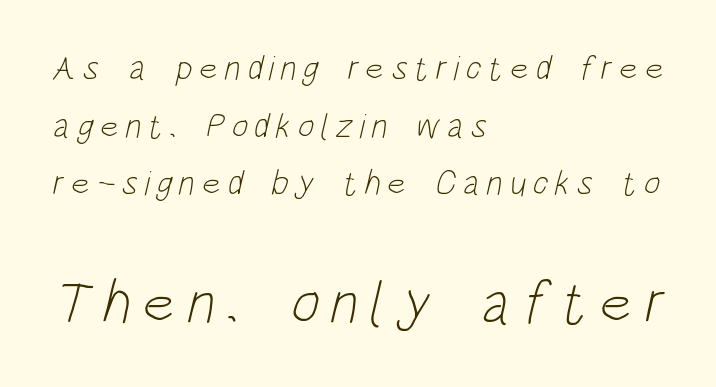
Quick note: interline space is typical. The passage shown is typed in a proportional face where columns would drift. Counters stay open thanks to moderate or lighter strokes. The typesetter chose a ragged-right arrangement here.
